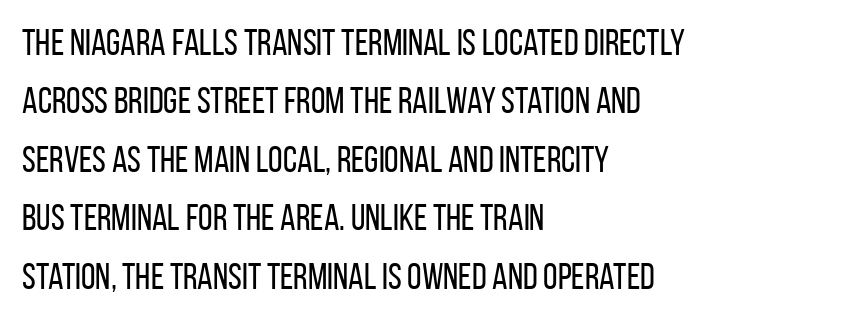
{"serif": "no", "italic": "no", "bold": "no", "weight": "regular", "width": "condensed", "stroke_contrast": "low", "x_height": "large", "monospaced": "no", "underline": "no", "align": "left", "line_spacing": "normal", "line_spacing_ratio": 1.58, "letter_spacing": "normal", "letter_spacing_em": 0.0, "glyph_px": 37}
